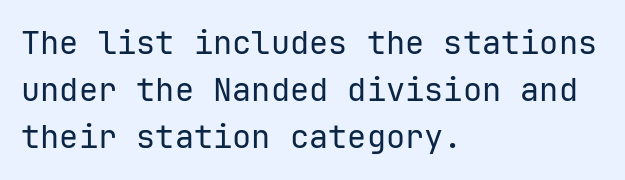
Serifs: no, the terminals of the letterforms are clean. Whoever set this chose a conventional vertical rhythm. Looks like terminal output: every glyph gets an equal slot. In terms of letterspacing, this is plain default setting. Caption: face not bold, strokes unweighted. Has an underline been added? It has not.
